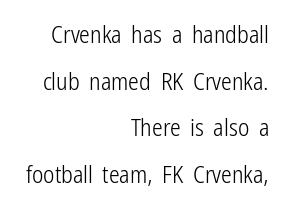
{"italic": "no", "bold": "no", "underline": "no", "align": "right", "line_spacing": "loose", "line_spacing_ratio": 1.94, "letter_spacing": "normal", "letter_spacing_em": 0.0, "glyph_px": 24}
